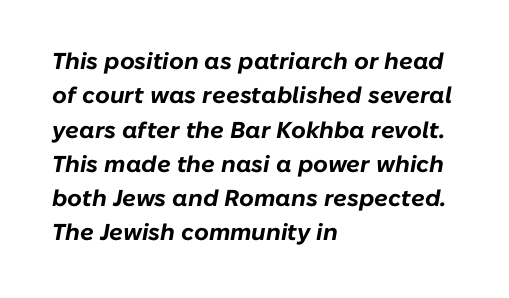
Q: Is the text bold? A: Yes.
Q: Is the text italic (slanted)? A: Yes, it leans right by about 10 degrees.
Q: Is the text underlined? A: No.
Q: How is the paragraph aligned? A: Left-aligned.
Q: Is the spacing between letters normal or unusually wide? A: Normal.
Q: Is the spacing between lines tight, normal or loose? A: Normal.
